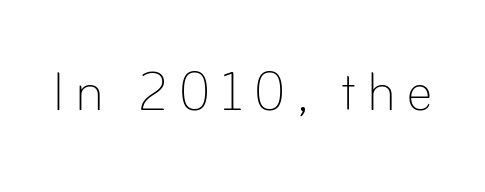
Tall strokes in this sample are plumb rather than angled. This is not heavy type; no bold has been used. Quick note: underline off. Looks like regular typesetting: each glyph gets only the width it needs.
